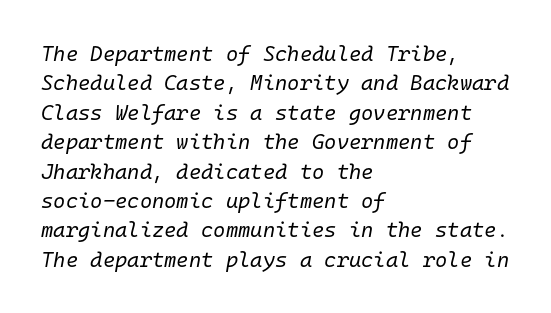
The image shows 21 px text type, italic (leaning right); set left-aligned, normal line spacing (1.4x), normal letter spacing, not underlined.
